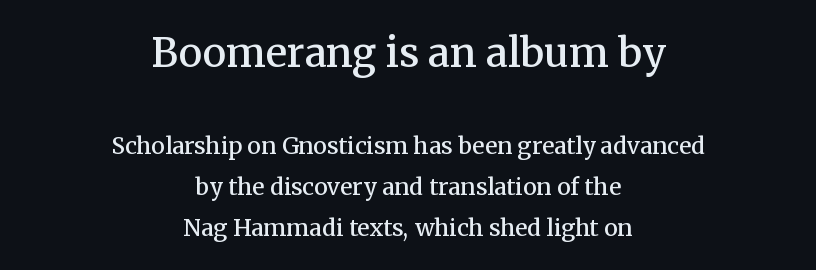
The image shows 40 px semibold serif type, upright; set centered, line spacing 1.79x, normal letter spacing, not underlined; the first (top) block is 1.74x larger; medium stroke contrast and a medium x-height.
